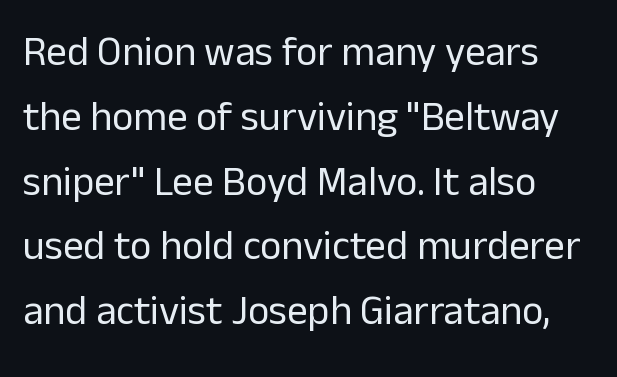
The image shows 41 px regular-weight sans-serif type, upright; set left-aligned, normal line spacing (1.58x), normal letter spacing, not underlined; low stroke contrast and a medium x-height.
